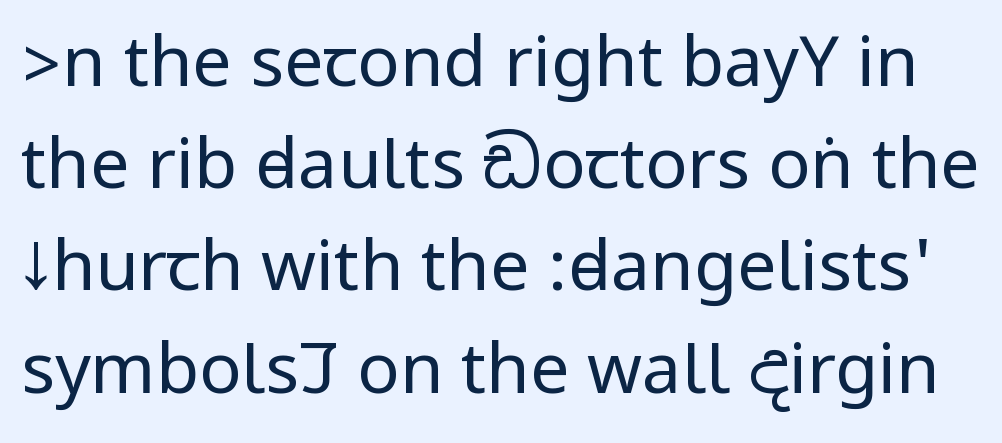
The image shows 70 px regular-weight, condensed sans-serif type, upright; set normal line spacing (1.46x), normal letter spacing, not underlined; low stroke contrast.
